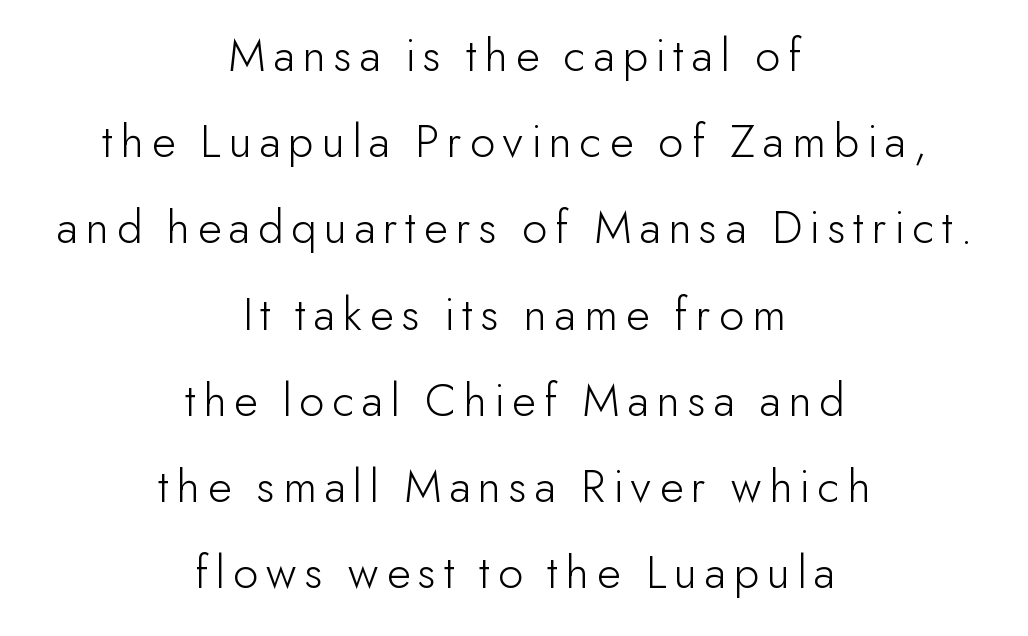
The image shows 49 px light sans-serif type, upright; set centered, line spacing 1.76x, not underlined; low stroke contrast and a small x-height.
